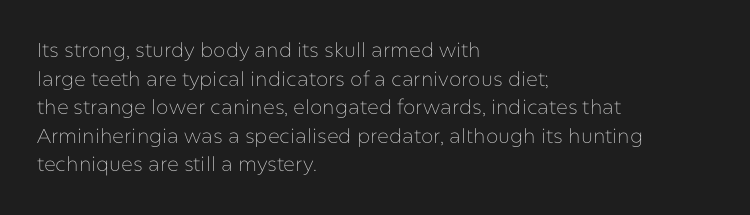
Q: Is the text bold? A: No.
Q: Is the text italic (slanted)? A: No, it is upright.
Q: Is the text underlined? A: No.
Q: How is the paragraph aligned? A: Left-aligned.
Q: Is the spacing between letters normal or unusually wide? A: Normal.
Q: Is the spacing between lines tight, normal or loose? A: Normal.
